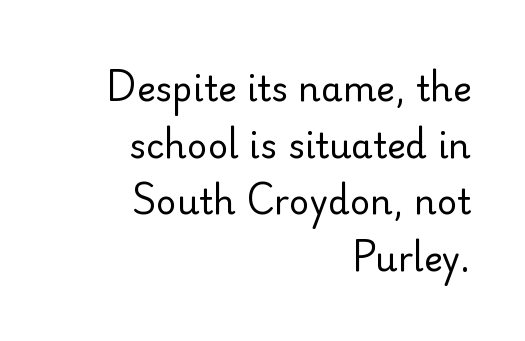
The image shows 35 px regular-weight sans-serif type, upright; set right-aligned, normal line spacing (1.62x), normal letter spacing, not underlined; low stroke contrast and a small x-height.
